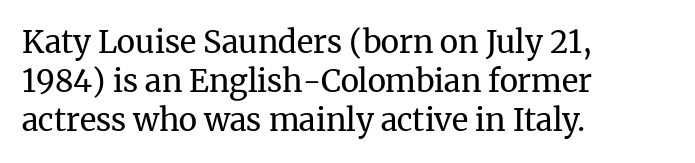
{"serif": "yes", "italic": "no", "bold": "no", "weight": "regular", "width": "normal", "stroke_contrast": "medium", "x_height": "medium", "monospaced": "no", "underline": "no", "align": "left", "line_spacing": "normal", "line_spacing_ratio": 1.26, "letter_spacing": "normal", "letter_spacing_em": 0.0, "glyph_px": 31}
